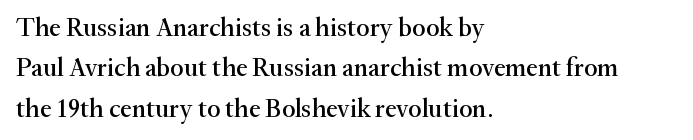
This rendering uses left alignment, leaving the right contour irregular. The vertical gap from one line to the next is medium. The space beneath each line is pristine and unruled. Does extra space separate the letters? No, they use regular spacing. Every character sits straight up, as roman type does.
